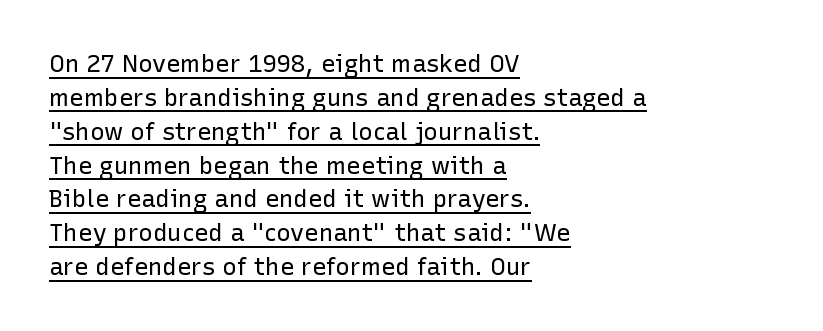
The image shows 24 px text type, upright; set left-aligned, normal line spacing (1.41x), normal letter spacing, underlined.
